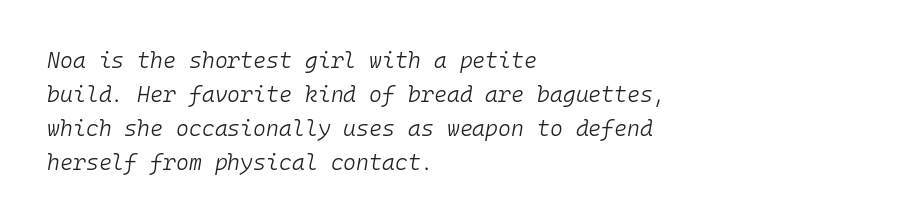
These lines sit exactly where default settings would place them. The letters are slanted; this is an italic face. Glance below the letters and you will spot only blank space. The paragraph shown leans on its left margin. The tracking reads as untouched default to a designer's eye. Compared with a typical body face, this is equally light or lighter still.
